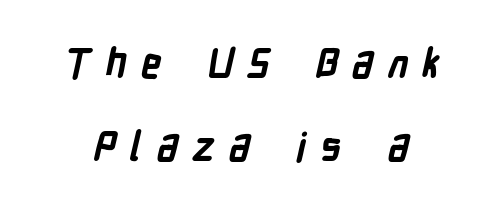
{"serif": "no", "bold": "yes", "weight": "bold", "width": "condensed", "stroke_contrast": "low", "x_height": "medium", "monospaced": "no", "underline": "no", "line_spacing": "loose", "line_spacing_ratio": 2.08, "letter_spacing": "wide", "letter_spacing_em": 0.35, "glyph_px": 40}
